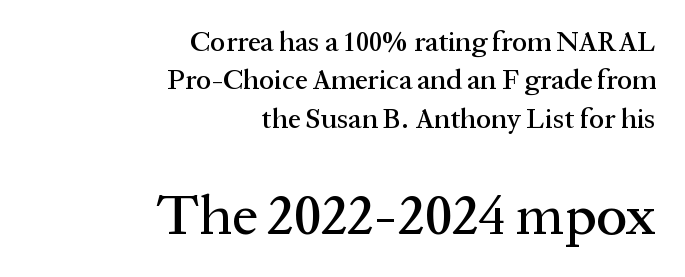
{"serif": "yes", "italic": "no", "width": "normal", "stroke_contrast": "medium", "x_height": "medium", "monospaced": "no", "underline": "no", "align": "right", "line_spacing": "normal", "line_spacing_ratio": 1.37, "letter_spacing": "normal", "letter_spacing_em": 0.0, "larger_block": "second", "size_ratio": 2.04, "glyph_px": 57}
